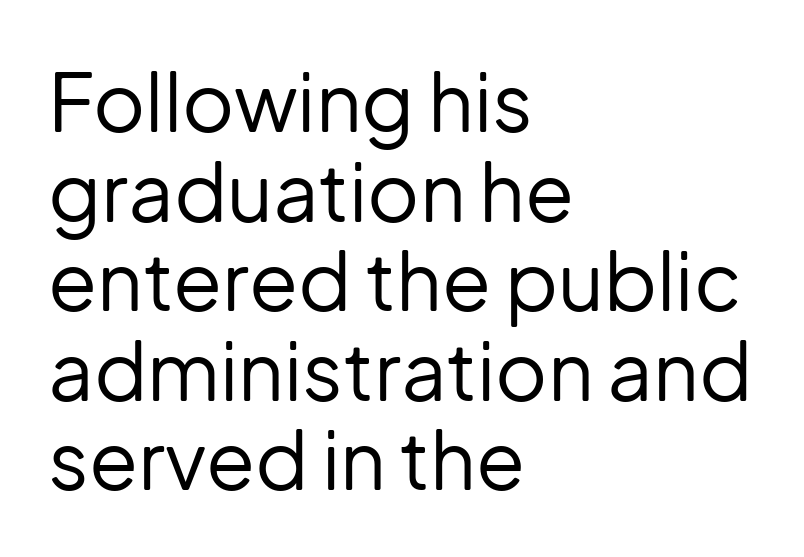
The image shows 80 px regular-weight sans-serif type, upright; set left-aligned, tight line spacing (1.12x), normal letter spacing, not underlined; low stroke contrast and a medium x-height.
